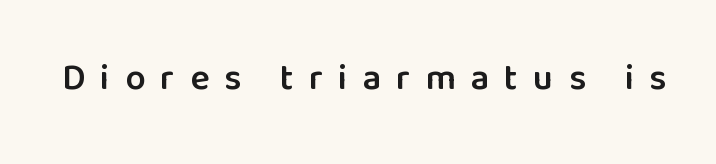
Check the space under the baseline: it is left empty. Does the type have serifs? No, each stem ends abruptly. The type sits square on the baseline with zero lean. This sample has the flowing, uneven cadence of proportional lettering. Semibold letterforms, between regular and bold. The face used here is rendered with a markedly widened letterfit.
